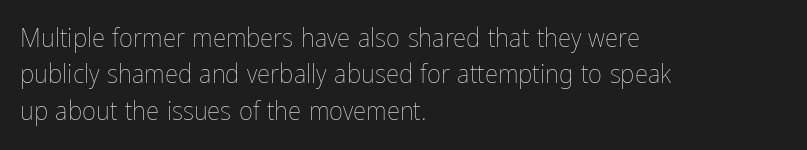
{"italic": "no", "bold": "no", "underline": "no", "align": "left", "line_spacing": "normal", "line_spacing_ratio": 1.35, "letter_spacing": "normal", "letter_spacing_em": 0.0, "glyph_px": 27}
